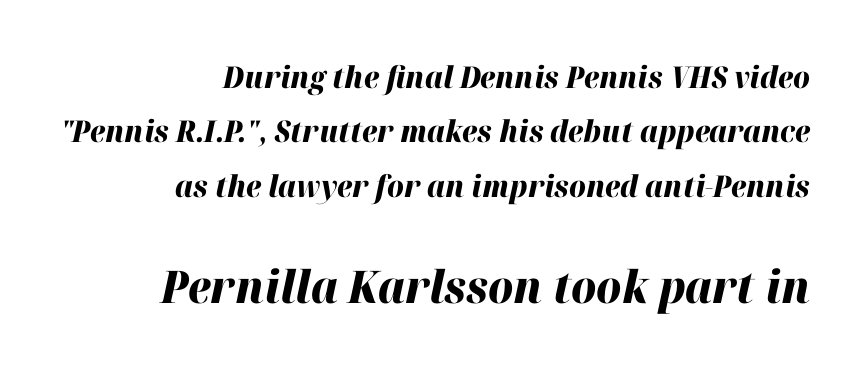
{"italic": "yes", "lean": "right", "slant_degrees": 12, "bold": "yes", "weight": "heavy", "width": "normal", "stroke_contrast": "high", "x_height": "medium", "monospaced": "no", "underline": "no", "align": "right", "line_spacing_ratio": 1.81, "letter_spacing": "normal", "letter_spacing_em": 0.0, "larger_block": "second", "size_ratio": 1.5, "glyph_px": 45}
